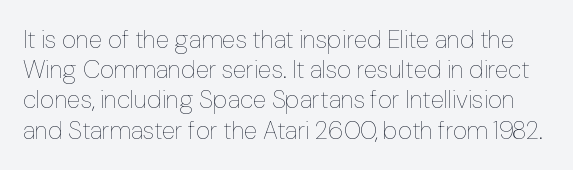
{"italic": "no", "bold": "no", "underline": "no", "line_spacing_ratio": 1.21, "letter_spacing": "normal", "letter_spacing_em": 0.0, "glyph_px": 25}
